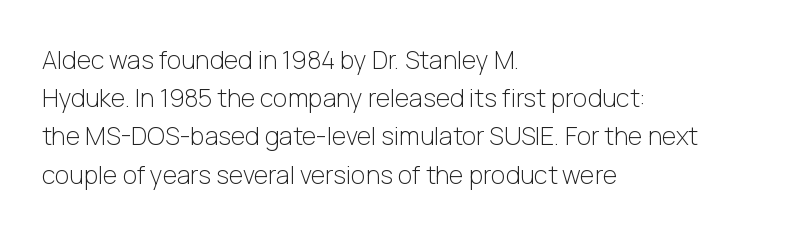
{"italic": "no", "bold": "no", "underline": "no", "align": "left", "line_spacing": "normal", "line_spacing_ratio": 1.53, "letter_spacing": "normal", "letter_spacing_em": 0.0, "glyph_px": 25}
